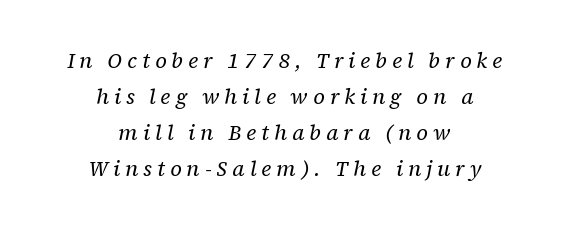
{"italic": "yes", "lean": "right", "slant_degrees": 12, "bold": "no", "underline": "no", "align": "center", "line_spacing_ratio": 1.72, "letter_spacing": "wide", "letter_spacing_em": 0.24, "glyph_px": 21}
